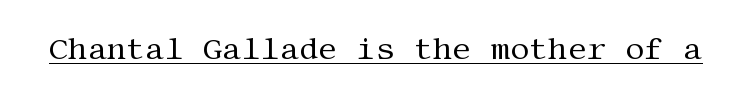
{"serif": "yes", "italic": "no", "bold": "no", "weight": "regular", "width": "normal", "stroke_contrast": "medium", "x_height": "large", "underline": "yes", "letter_spacing": "normal", "letter_spacing_em": 0.0, "glyph_px": 30}
